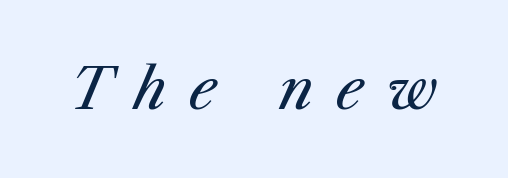
The image shows 56 px regular-weight type, italic (leaning right); set unusually wide letter spacing (+0.41 em), not underlined; medium stroke contrast and a medium x-height.
